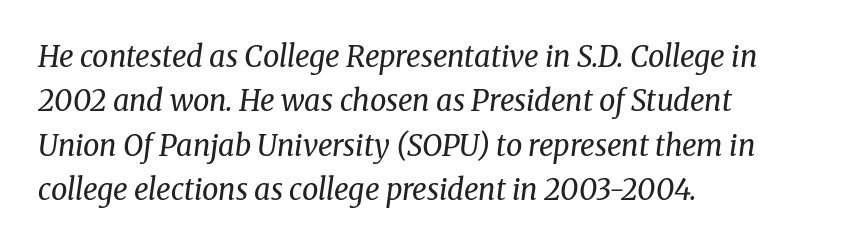
Q: Is the text bold? A: No.
Q: Is the text italic (slanted)? A: Yes, it leans right by about 8 degrees.
Q: Is the typeface a serif or a sans-serif typeface? A: Serif.
Q: Is the text underlined? A: No.
Q: How is the paragraph aligned? A: Left-aligned.
Q: Is the spacing between letters normal or unusually wide? A: Normal.
Q: Is the spacing between lines tight, normal or loose? A: Normal.
Q: Width (condensed, normal, or wide)? A: Normal.
Q: Stroke contrast? A: Medium.
Q: x-height? A: Medium.
Q: Monospaced? A: No.
